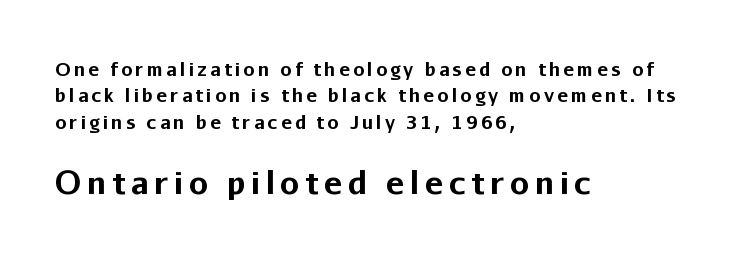
The letters stand straight up with perfectly vertical stems. The space beneath each line is pristine and unruled. The letters advance in unequal steps, a hallmark of proportional type. Does the copy run flush right? No — it runs flush left. Letterform terminals end flat and unadorned throughout the passage.
